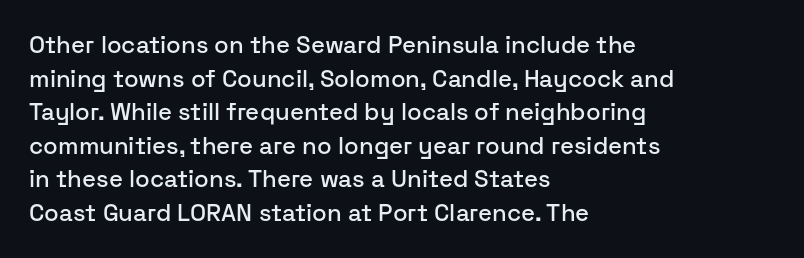
Leading matches the norm, producing a regular column. Every stem runs plumb, perpendicular to the baseline. Underline: absent. In CSS terms this would be text-align: left. Here the glyphs are tracked normally, forming tight word shapes.
